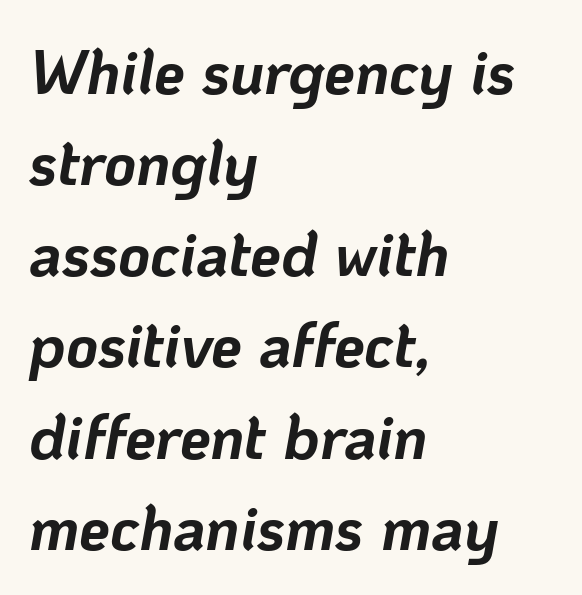
Q: Is the text bold? A: Yes.
Q: Is the text italic (slanted)? A: Yes, it leans right by about 10 degrees.
Q: Is the text underlined? A: No.
Q: How is the paragraph aligned? A: Left-aligned.
Q: Is the spacing between letters normal or unusually wide? A: Normal.
Q: Is the spacing between lines tight, normal or loose? A: Normal.
Q: Width (condensed, normal, or wide)? A: Normal.
Q: Stroke contrast? A: Low.
Q: x-height? A: Medium.
Q: Monospaced? A: No.
